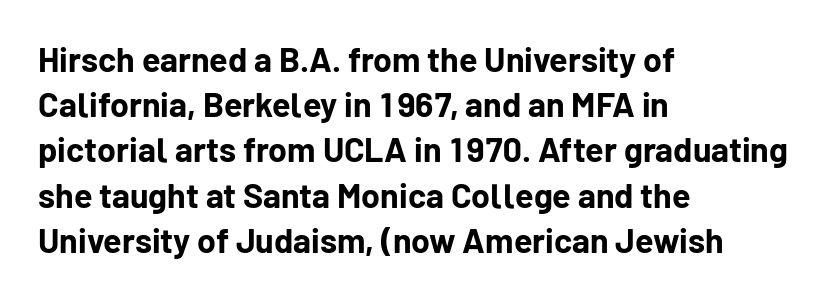
When letters stand straight like this, we call the style roman or upright. Horizontally, the lines are justified to the leading edge only. Spacing verdict: proportional, widths tailored to each character. The leading is moderate, giving the passage an even texture. On the weight axis this lands at bold, roughly 700. Look at the tracking — it's just the regular setting, nothing added.
